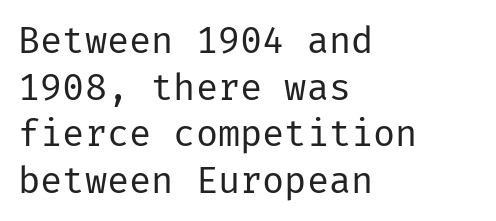
Q: Is the text bold? A: No.
Q: Is the text italic (slanted)? A: No, it is upright.
Q: Is the typeface a serif or a sans-serif typeface? A: Sans-serif.
Q: Is the text underlined? A: No.
Q: How is the paragraph aligned? A: Left-aligned.
Q: Is the spacing between letters normal or unusually wide? A: Normal.
Q: Is the spacing between lines tight, normal or loose? A: Normal.
Q: Width (condensed, normal, or wide)? A: Normal.
Q: Stroke contrast? A: Low.
Q: x-height? A: Medium.
